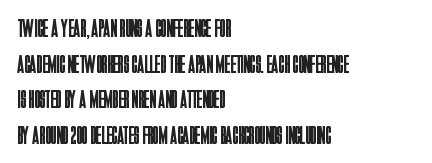
The line texture is even and compact thanks to regular tracking. Honestly, the row spacing looks completely unremarkable. Every row of glyphs begins at an identical x-position on the left. The letters stand straight up with perfectly vertical stems. Stroke thickness stays within the range of a standard reading face or lighter. Unmarked baselines from the first word to the last.
